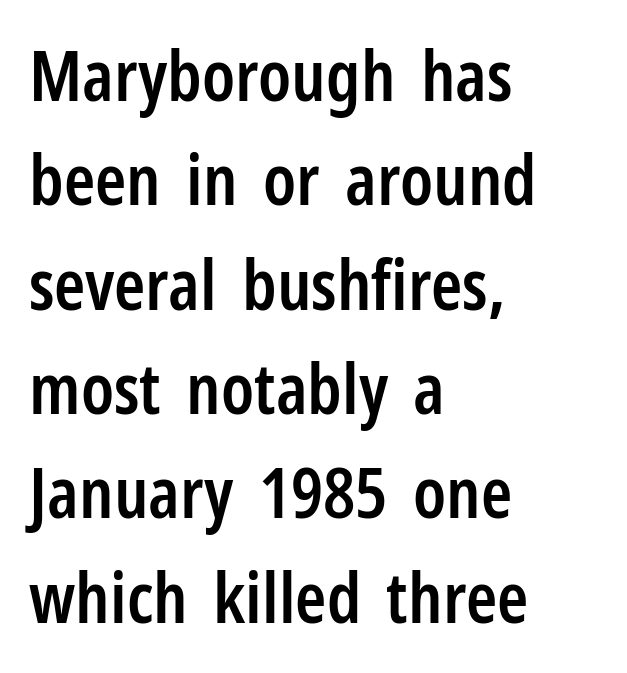
The image shows 71 px semibold, condensed sans-serif type, upright; set left-aligned, normal line spacing (1.47x), normal letter spacing, not underlined; low stroke contrast and a medium x-height.
